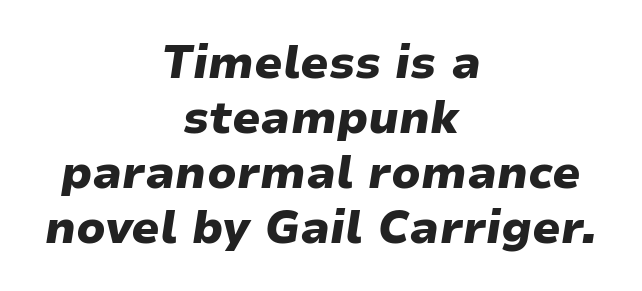
Is the type bold? Yes — the strokes are clearly thick and heavy. It's the slanting kind of type. A typesetter would call this proportional, since set widths differ per character. The baseline area is clear.
